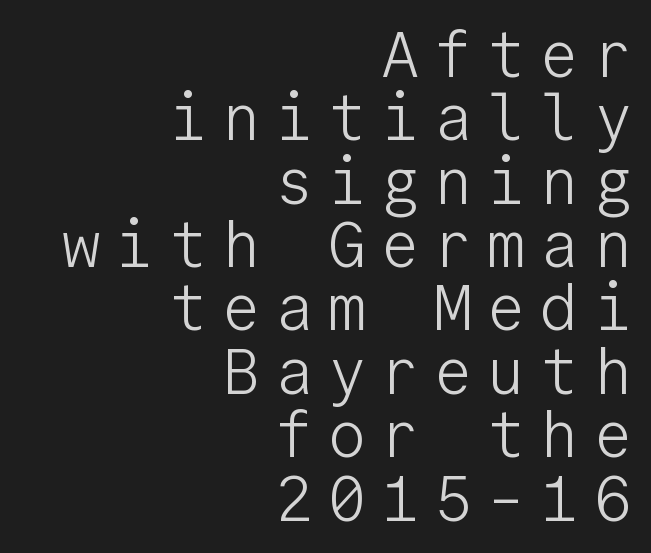
Q: Is the text bold? A: No.
Q: Is the text italic (slanted)? A: No, it is upright.
Q: Is the typeface a serif or a sans-serif typeface? A: Sans-serif.
Q: Is the text underlined? A: No.
Q: How is the paragraph aligned? A: Right-aligned.
Q: Is the spacing between letters normal or unusually wide? A: Unusually wide.
Q: Is the spacing between lines tight, normal or loose? A: Tight.
Q: Width (condensed, normal, or wide)? A: Normal.
Q: Stroke contrast? A: Low.
Q: x-height? A: Medium.
Q: Monospaced? A: Yes.
